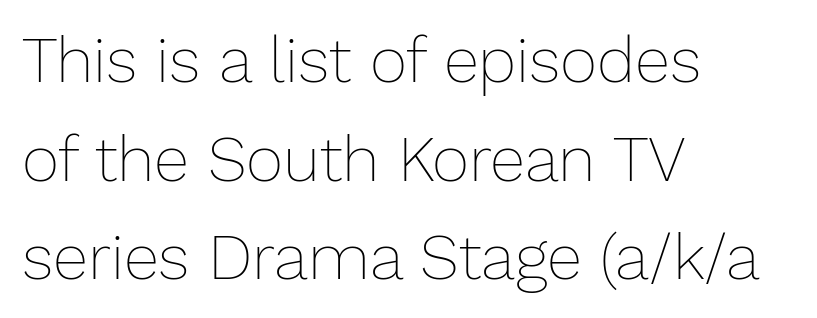
{"italic": "no", "bold": "no", "weight": "thin", "width": "normal", "stroke_contrast": "low", "x_height": "medium", "monospaced": "no", "underline": "no", "align": "left", "line_spacing": "normal", "line_spacing_ratio": 1.54, "letter_spacing": "normal", "letter_spacing_em": 0.0, "glyph_px": 64}
